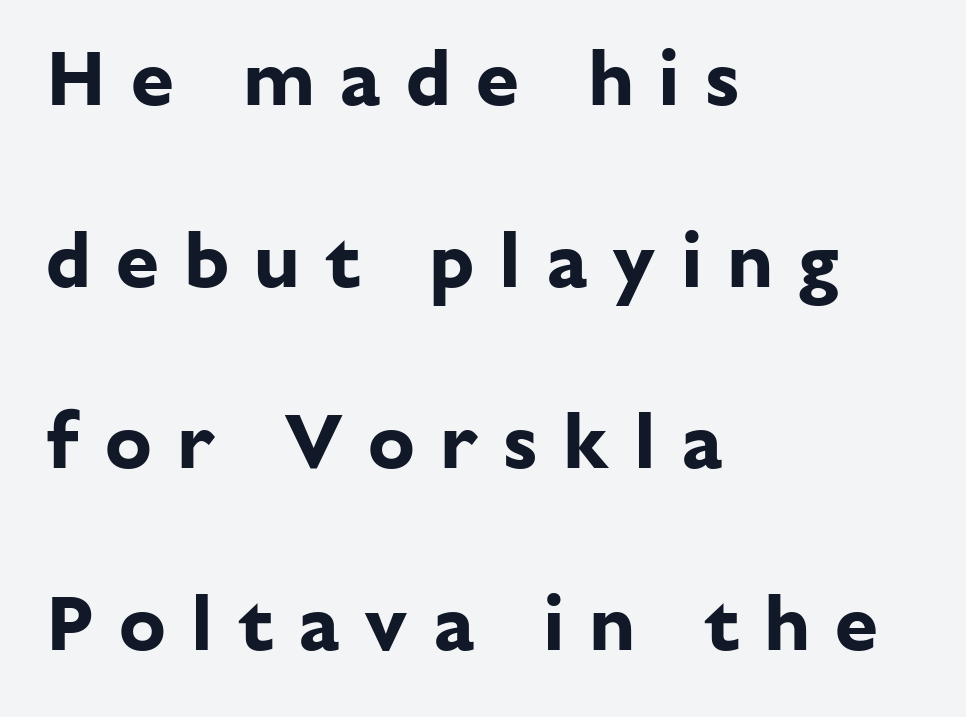
Widely set lines give the paragraph a tall, airy silhouette. Grotesque or geometric, the face here clearly has no serifs. Typographic density is high because the face is bold. Proportional: the letters do not fall into vertical columns. There is plenty of visible air inserted between adjacent glyphs. Designer's note — italics off, roman on.
